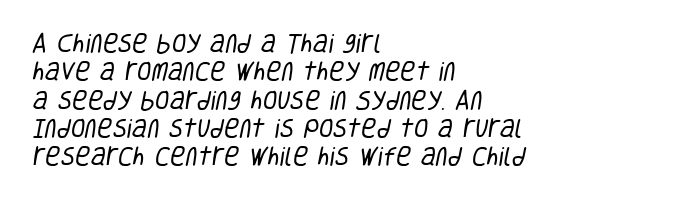
The specimen omits any rule beneath the text block's lines. The setting favours the left margin, as ordinary paragraphs usually do. How are the letters spaced? Ordinarily, with no added tracking. The passage shown stacks its lines at a standard gap.
